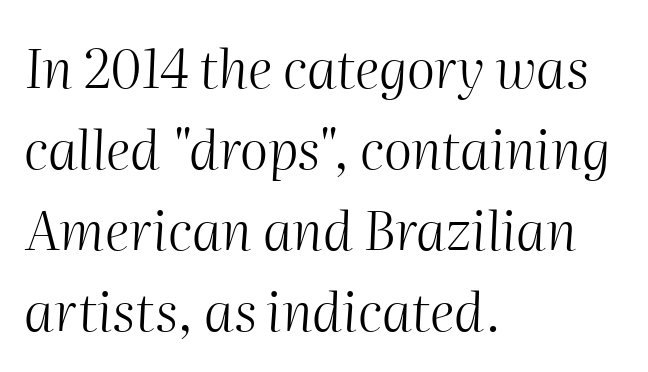
Is this a fixed-width face? No — the glyphs have proportional, varying widths. The passage shown leans; its letterforms are oblique. The text block is weighted toward the left margin, trailing off unevenly rightward. The strokes are not fattened; the text isn't bold. This rendering features lettering with no underline.
